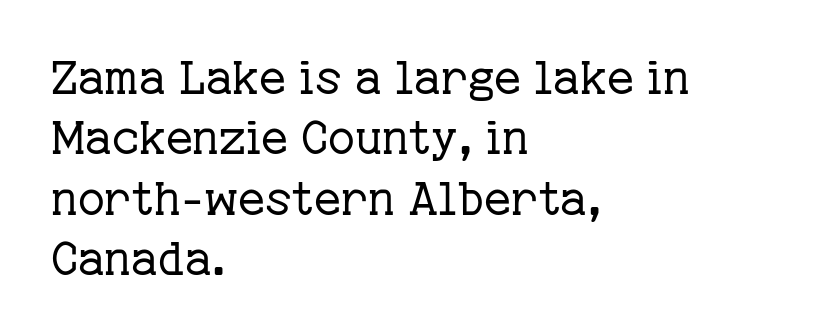
Descenders are the only things crossing below the line. The typeface chosen for these lines features serifs. The face used here is proportionally spaced, like ordinary book or web type. These glyphs show unthickened strokes, regular width or finer.
